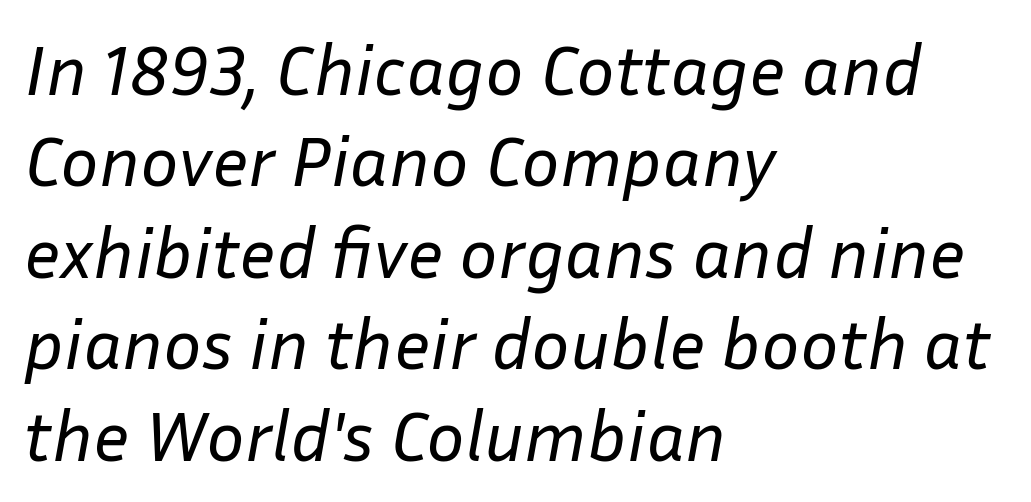
{"italic": "yes", "lean": "right", "slant_degrees": 10, "bold": "no", "weight": "regular", "width": "normal", "stroke_contrast": "low", "x_height": "medium", "monospaced": "no", "underline": "no", "align": "left", "line_spacing": "normal", "line_spacing_ratio": 1.27, "letter_spacing": "normal", "letter_spacing_em": 0.0, "glyph_px": 72}
